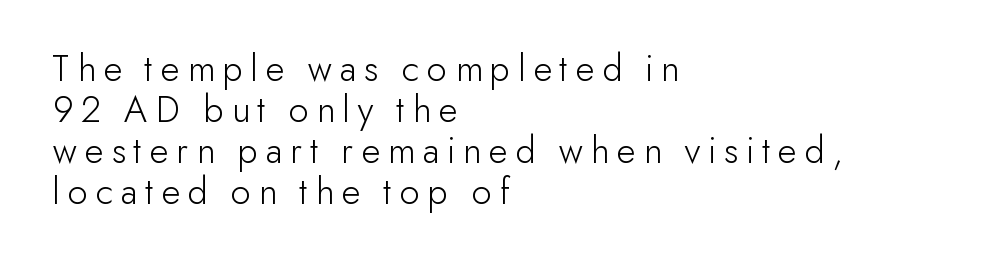
Stems and bowls with no extra thickness — not bold. Each row of text sits above clean, open space. This is sans-serif lettering, the kind often seen on screens and signage. In terms of leading, this rendering errs on the cramped side. Caption: expanded tracking, letters set apart. Horizontal alignment here is leftward, the default for most running prose.
